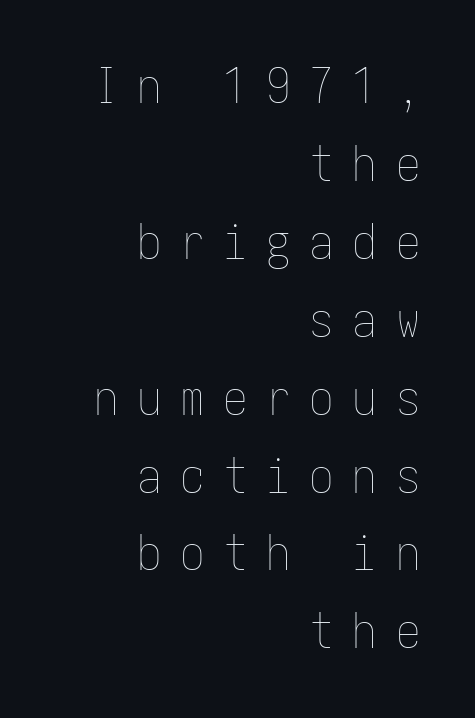
{"italic": "no", "bold": "no", "weight": "thin", "width": "condensed", "stroke_contrast": "low", "x_height": "medium", "underline": "no", "align": "right", "line_spacing": "normal", "line_spacing_ratio": 1.59, "letter_spacing": "wide", "letter_spacing_em": 0.38, "glyph_px": 49}
